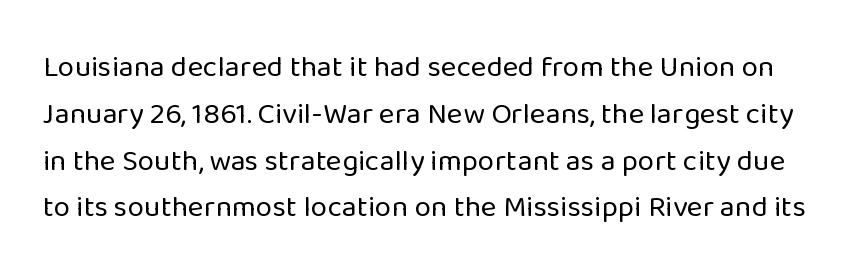
Q: Is the text bold? A: No.
Q: Is the text italic (slanted)? A: No, it is upright.
Q: Is the typeface a serif or a sans-serif typeface? A: Sans-serif.
Q: Is the text underlined? A: No.
Q: Is the spacing between letters normal or unusually wide? A: Normal.
Q: Is the spacing between lines tight, normal or loose? A: Normal.
Q: Width (condensed, normal, or wide)? A: Normal.
Q: Stroke contrast? A: Low.
Q: x-height? A: Medium.
Q: Monospaced? A: No.
